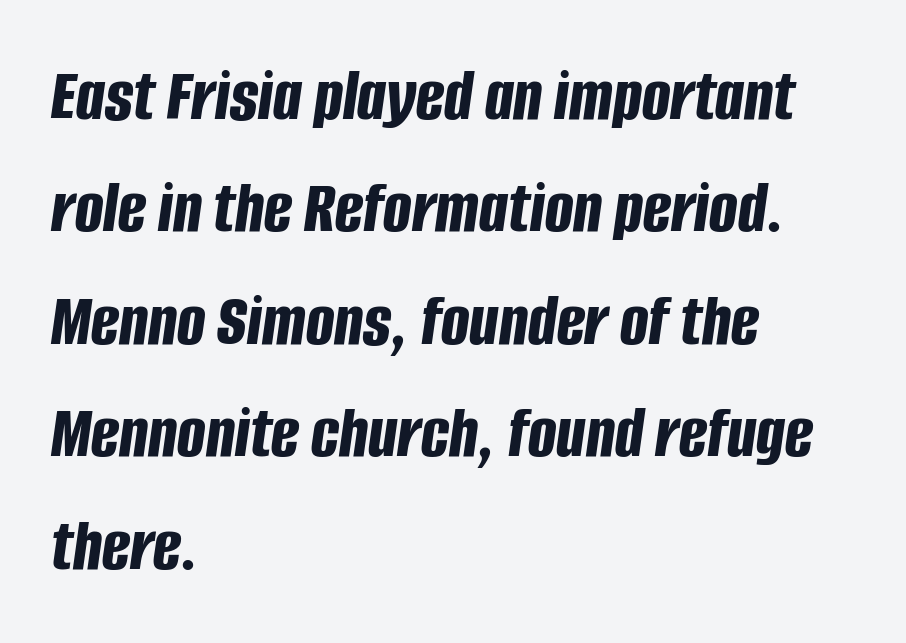
This sample keeps an unexceptional amount of space between lines. Pretty heavy lettering here — definitely bold. The passage shown has conventional tracking throughout. Every row of glyphs begins at an identical x-position on the left. Quick note: underline off.
